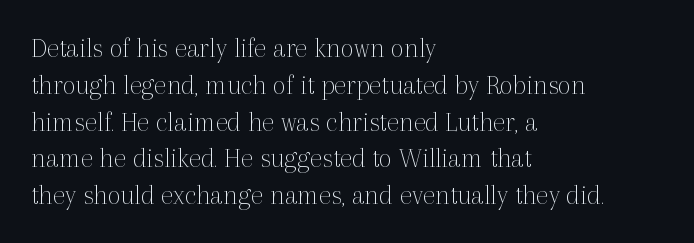
Q: Is the text bold? A: No.
Q: Is the text italic (slanted)? A: No, it is upright.
Q: Is the typeface a serif or a sans-serif typeface? A: Serif.
Q: Is the text underlined? A: No.
Q: How is the paragraph aligned? A: Left-aligned.
Q: Is the spacing between letters normal or unusually wide? A: Normal.
Q: Is the spacing between lines tight, normal or loose? A: Normal.
Q: Width (condensed, normal, or wide)? A: Normal.
Q: x-height? A: Medium.
Q: Monospaced? A: No.
